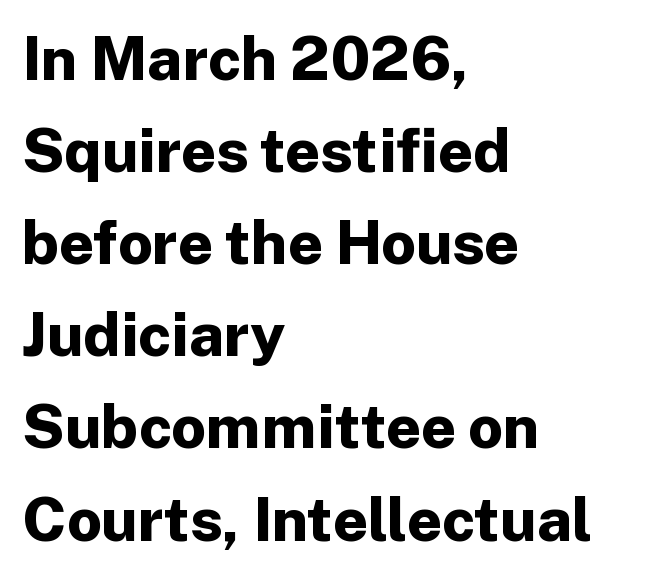
Q: Is the text bold? A: Yes.
Q: Is the text italic (slanted)? A: No, it is upright.
Q: Is the typeface a serif or a sans-serif typeface? A: Sans-serif.
Q: Is the text underlined? A: No.
Q: How is the paragraph aligned? A: Left-aligned.
Q: Is the spacing between letters normal or unusually wide? A: Normal.
Q: Is the spacing between lines tight, normal or loose? A: Normal.
Q: Width (condensed, normal, or wide)? A: Normal.
Q: Stroke contrast? A: Low.
Q: x-height? A: Medium.
Q: Monospaced? A: No.
